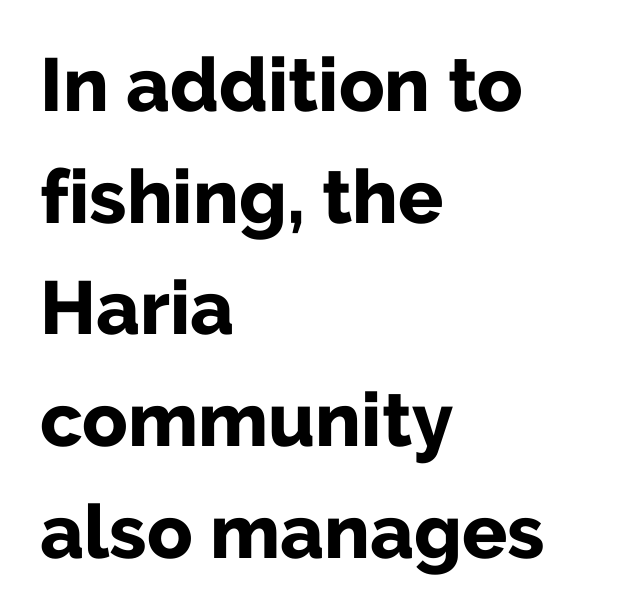
The image shows 75 px bold sans-serif type, upright; set left-aligned, normal line spacing (1.49x), normal letter spacing, not underlined; low stroke contrast and a medium x-height.
